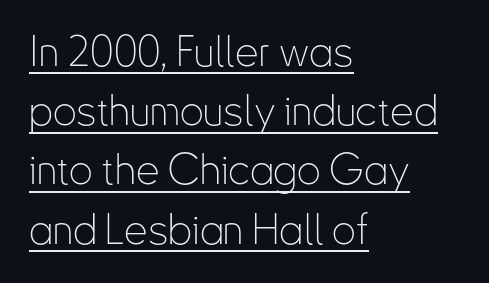
Q: Is the text bold? A: No.
Q: Is the text italic (slanted)? A: No, it is upright.
Q: Is the typeface a serif or a sans-serif typeface? A: Sans-serif.
Q: Is the text underlined? A: Yes.
Q: How is the paragraph aligned? A: Left-aligned.
Q: Is the spacing between letters normal or unusually wide? A: Normal.
Q: Is the spacing between lines tight, normal or loose? A: Normal.
Q: Width (condensed, normal, or wide)? A: Condensed.
Q: Stroke contrast? A: Low.
Q: x-height? A: Small.
Q: Monospaced? A: No.
